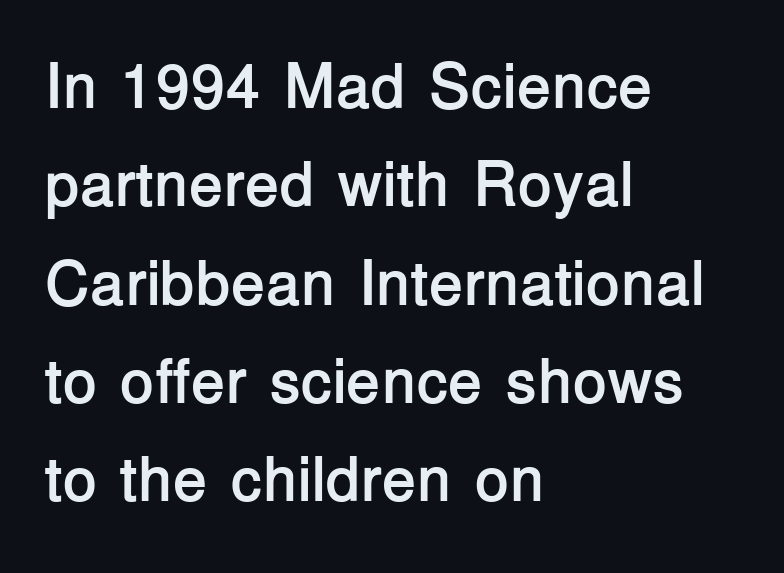
Nothing unusual about the tracking: characters are spaced as the font intends. The text was rendered using a sans face with plain stroke endings. Layout note: lines flush left. No italicization has been applied; the sample stays upright. Honestly, the row spacing looks completely unremarkable. The gap between lines stays unmarked.
